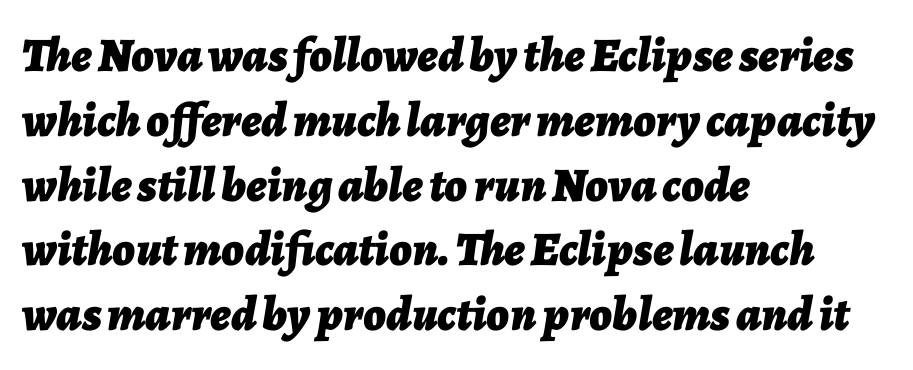
{"italic": "yes", "lean": "right", "slant_degrees": 7, "bold": "yes", "weight": "bold", "width": "normal", "stroke_contrast": "low", "x_height": "medium", "monospaced": "no", "underline": "no", "align": "left", "line_spacing": "normal", "line_spacing_ratio": 1.35, "letter_spacing": "normal", "letter_spacing_em": 0.0, "glyph_px": 48}
